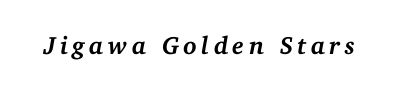
Q: Is the text bold? A: Yes.
Q: Is the text italic (slanted)? A: Yes, it leans right by about 11 degrees.
Q: Is the text underlined? A: No.
